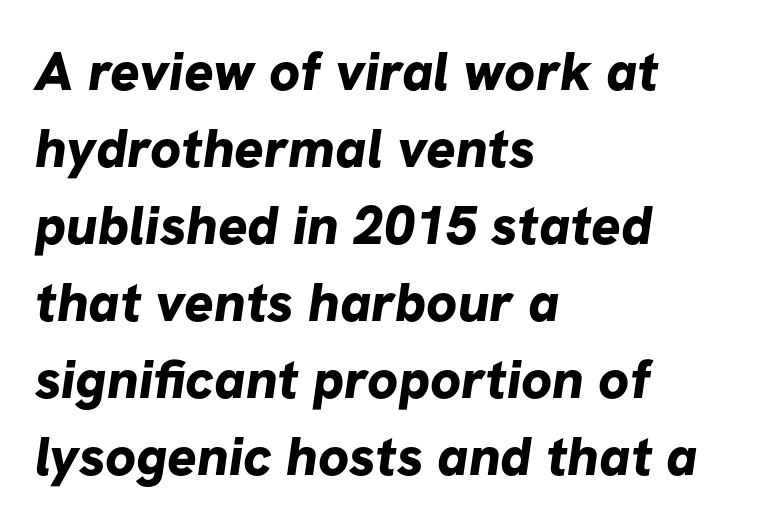
The image shows 55 px bold sans-serif type; set left-aligned, normal line spacing (1.4x), normal letter spacing, not underlined; low stroke contrast and a medium x-height.
